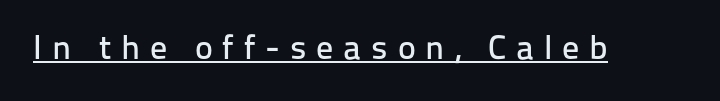
{"serif": "no", "italic": "no", "width": "normal", "stroke_contrast": "low", "x_height": "medium", "monospaced": "no", "underline": "yes", "letter_spacing": "wide", "letter_spacing_em": 0.29, "glyph_px": 34}
